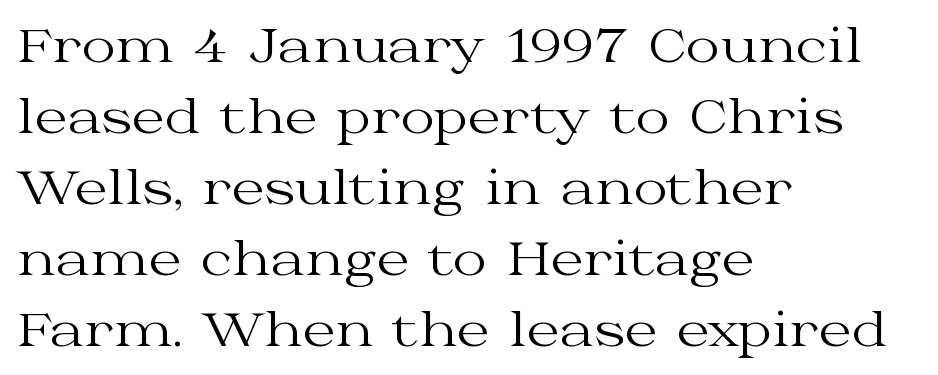
Each letter keeps its own natural width here, so spacing adapts to shape. Students, note that the glyphs here touch the page at normal intervals. This sample keeps an unexceptional amount of space between lines. It's the straight-up-and-down kind of type.
